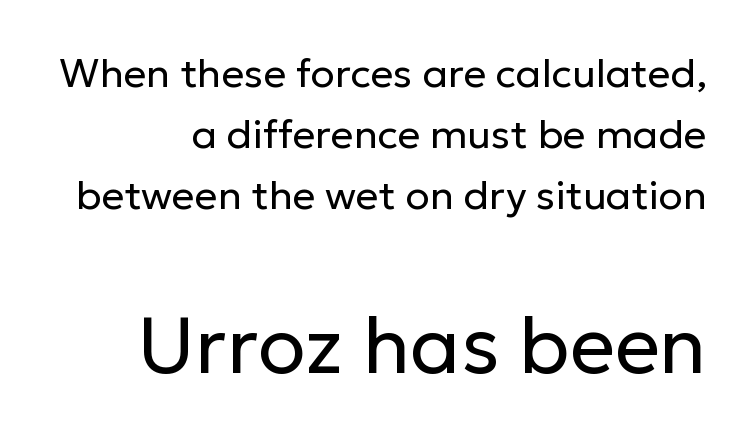
The image shows 79 px regular-weight sans-serif type, upright; set normal line spacing (1.53x), normal letter spacing, not underlined; the second (bottom) block is 1.98x larger; low stroke contrast and a medium x-height.
